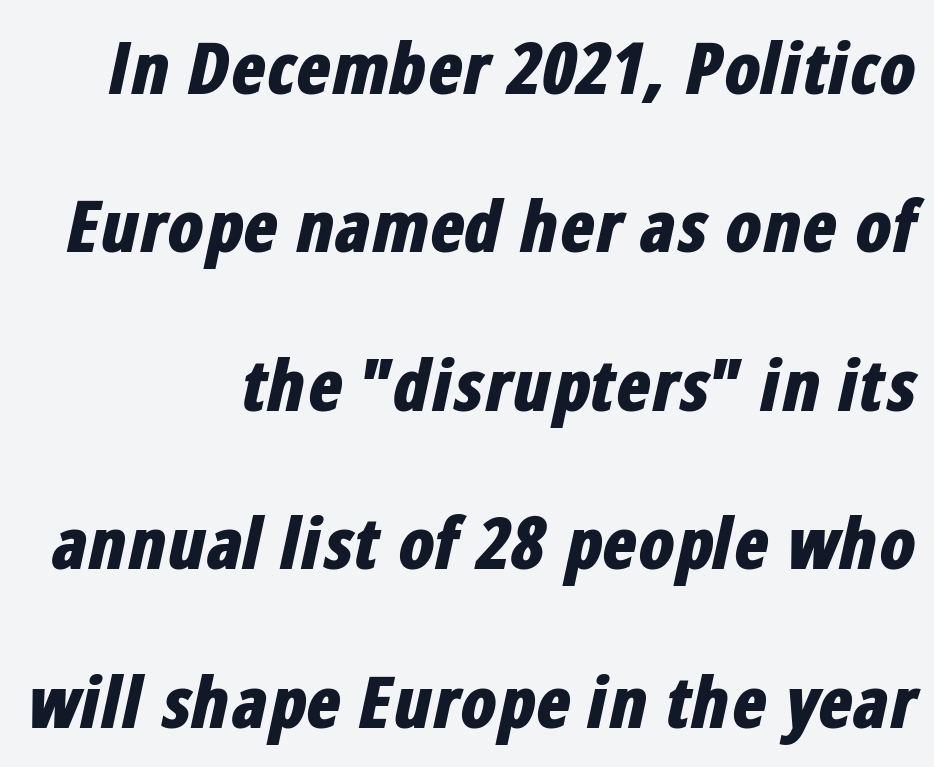
This is oblique type, the kind used for emphasis or titles. The vertical gap from one line to the next is large. Does the copy run flush right? Yes — the right margin is perfectly even. A dark, heavy texture on the line: the type is bold. Nothing unusual about the tracking: characters are spaced as the font intends. The baseline area is clear.
